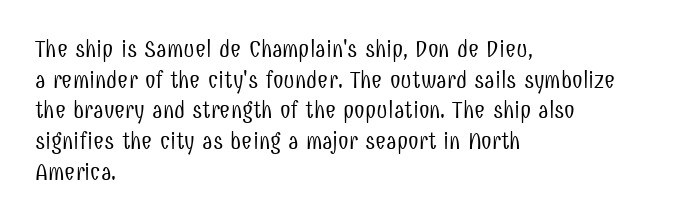
The image shows 24 px text type, upright; set left-aligned, normal line spacing (1.28x), normal letter spacing, not underlined.
